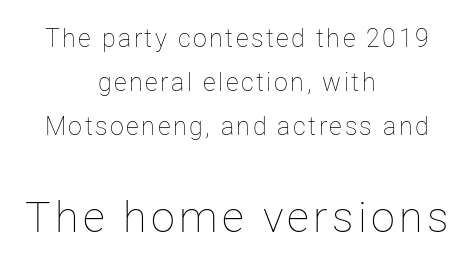
{"italic": "no", "bold": "no", "weight": "thin", "width": "normal", "stroke_contrast": "low", "x_height": "medium", "monospaced": "no", "underline": "no", "align": "center", "line_spacing_ratio": 1.76, "larger_block": "second", "size_ratio": 1.72, "glyph_px": 43}
